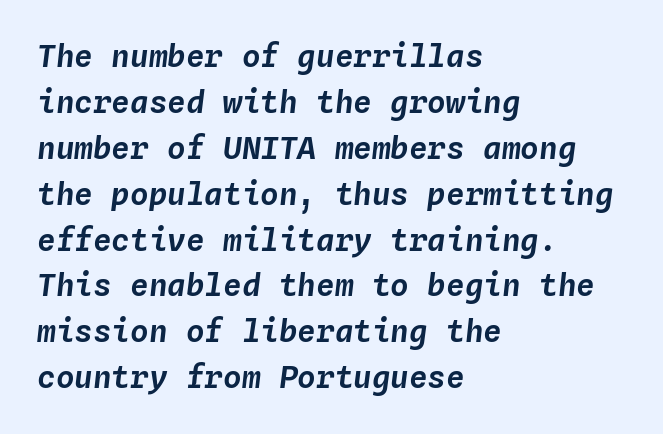
Spacing between characters is what you'd get straight out of the box. Is this a fixed-width face? Yes — each glyph sits in an identical cell. The passage shown leans; its letterforms are oblique. Lines of text with bare space underneath. In terms of leading, this rendering sits right in the middle. The lines in this sample share a left origin and differ only in where they stop.
